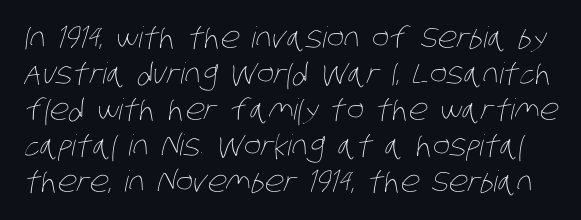
The image shows 29 px thin, condensed type; set line spacing 1.24x, normal letter spacing, not underlined; low stroke contrast and a large x-height.
